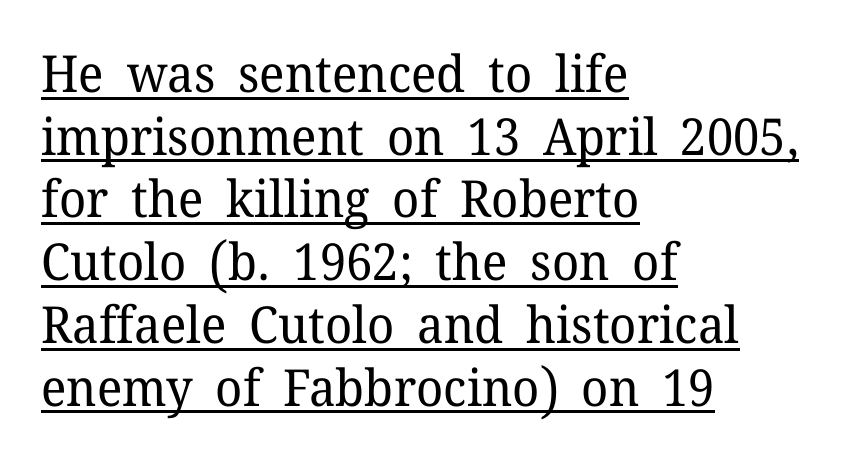
{"serif": "yes", "italic": "no", "bold": "no", "weight": "regular", "width": "normal", "stroke_contrast": "low", "x_height": "medium", "monospaced": "no", "underline": "yes", "align": "left", "line_spacing_ratio": 1.23, "letter_spacing": "normal", "letter_spacing_em": 0.0, "glyph_px": 51}
